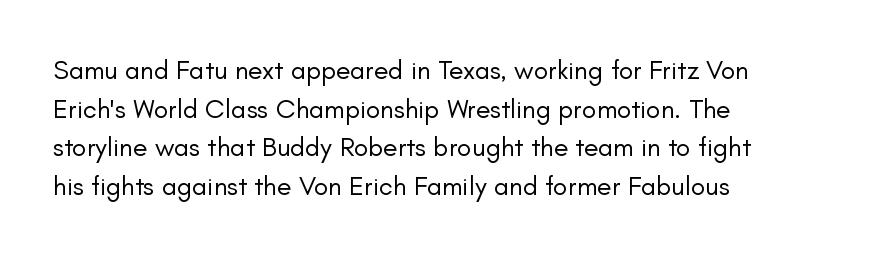
Stroke thickness stays within the range of a standard reading face or lighter. Notice how descenders clear the ascenders below comfortably — that's standard leading. There is no visible air inserted between adjacent glyphs. Casual observation: everything's shoved over to the left. The specimen omits any rule beneath the text block's lines. The letters stand straight up with perfectly vertical stems.
